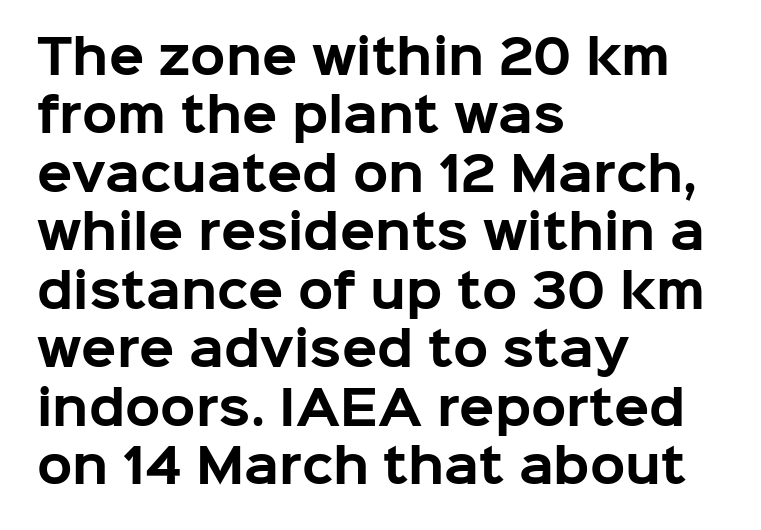
Think of a printed novel: that variable character pitch is what you see here. It's the straight-up-and-down kind of type. The designer left line spacing at the default. Left-aligned paragraph, ragged on the right. The letters are bold, with thick, heavy strokes. The font family rendered here belongs to the sans-serif group.
